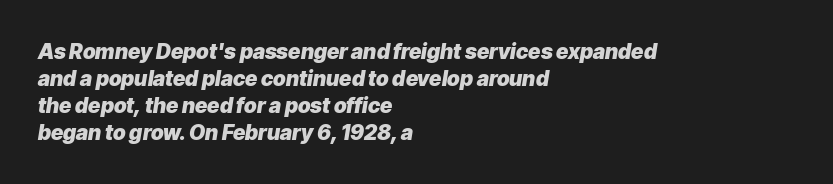
Regular leading. Students, this is bold: see how much ink each stroke carries. Words float on clear page, feet unadorned. Leftover space on each line is placed entirely after the last word.
